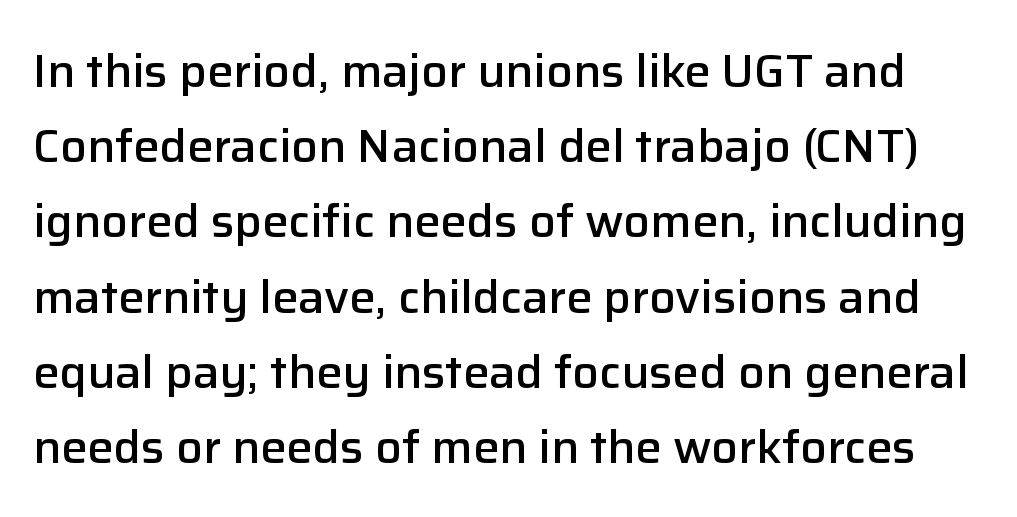
Q: Is the text bold? A: Semi-bold.
Q: Is the text italic (slanted)? A: No, it is upright.
Q: Is the typeface a serif or a sans-serif typeface? A: Sans-serif.
Q: Is the text underlined? A: No.
Q: Is the spacing between letters normal or unusually wide? A: Normal.
Q: Is the spacing between lines tight, normal or loose? A: Normal.
Q: Width (condensed, normal, or wide)? A: Normal.
Q: Stroke contrast? A: Low.
Q: x-height? A: Medium.
Q: Monospaced? A: No.
